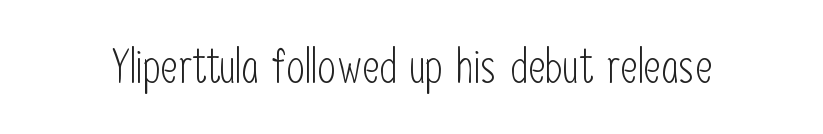
Q: Is the text bold? A: No.
Q: Is the text italic (slanted)? A: No, it is upright.
Q: Is the typeface a serif or a sans-serif typeface? A: Sans-serif.
Q: Is the text underlined? A: No.
Q: Is the spacing between letters normal or unusually wide? A: Normal.
Q: Width (condensed, normal, or wide)? A: Condensed.
Q: Stroke contrast? A: Low.
Q: x-height? A: Medium.
Q: Monospaced? A: No.
